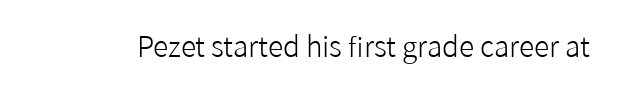
The letters stand straight up with perfectly vertical stems. Decoration check: the copy has no underline. Weight: not bold — regular or lighter. Letter spacing: default.
